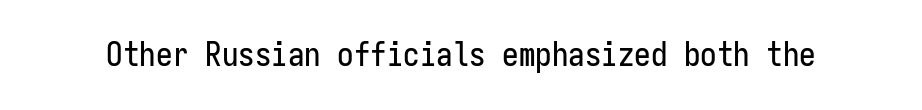
The face used here is monospaced, like something from a code editor. The passage shown has conventional tracking throughout. Type without underlining. The lettering holds an erect, upright posture throughout.
